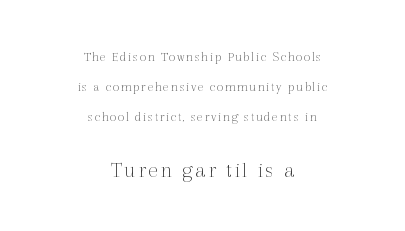
Is there much room between lines? Yes — plenty of vertical air separates them. On a weight scale, this lands at 450 or below. This sample uses an upright cut, with every glyph sitting square on the baseline. Is the lower block the larger one? Yes — the lower block carries the bigger type. These lines are centered, leaving both edges ragged.
